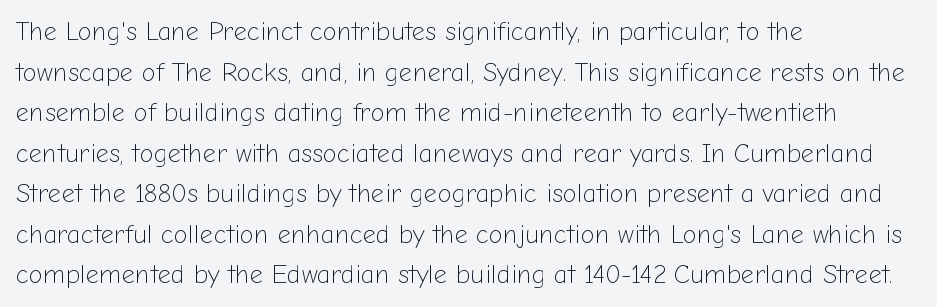
The zone under the glyphs is completely vacant. Letters have the restrained weight of plain body copy at most. Line beginnings align vertically; line endings do not. The gaps between neighbouring characters are ordinary and unremarkable.
